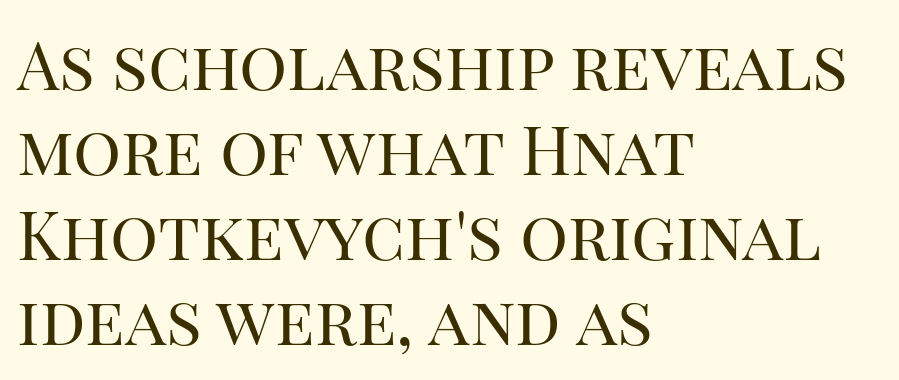
Think of a printed novel: that variable character pitch is what you see here. Weight: in the light-to-regular range. Clear beneath every line of the passage. The letters stand straight up with perfectly vertical stems. Default kerning and tracking; the words read as compact shapes. Little horizontal feet cap the strokes, marking this as serif type.
